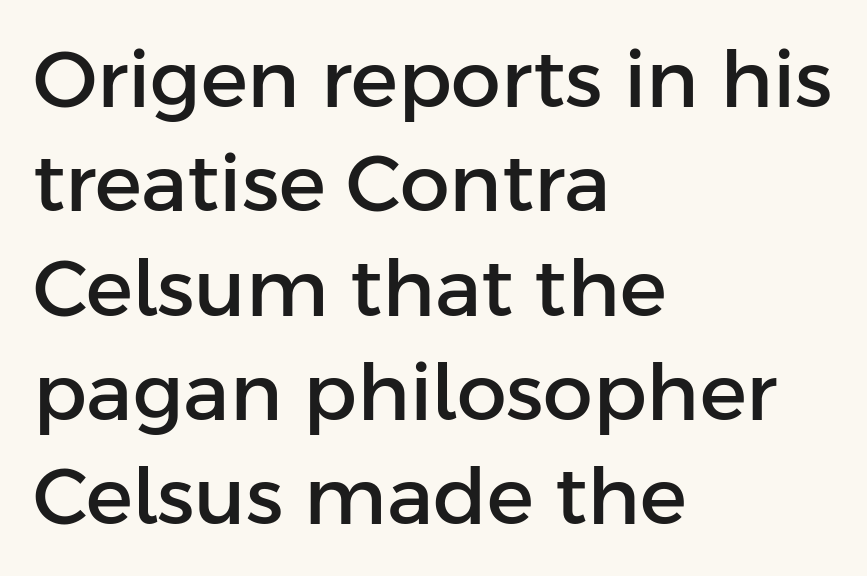
The image shows 79 px sans-serif type, upright; set left-aligned, normal line spacing (1.32x), normal letter spacing, not underlined; low stroke contrast and a medium x-height.
